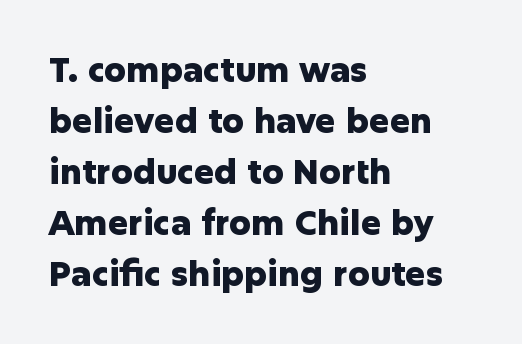
Q: Is the text bold? A: Yes.
Q: Is the text italic (slanted)? A: No, it is upright.
Q: Is the typeface a serif or a sans-serif typeface? A: Sans-serif.
Q: Is the text underlined? A: No.
Q: How is the paragraph aligned? A: Left-aligned.
Q: Is the spacing between letters normal or unusually wide? A: Normal.
Q: Is the spacing between lines tight, normal or loose? A: Normal.
Q: Width (condensed, normal, or wide)? A: Normal.
Q: Stroke contrast? A: Low.
Q: x-height? A: Medium.
Q: Monospaced? A: No.
